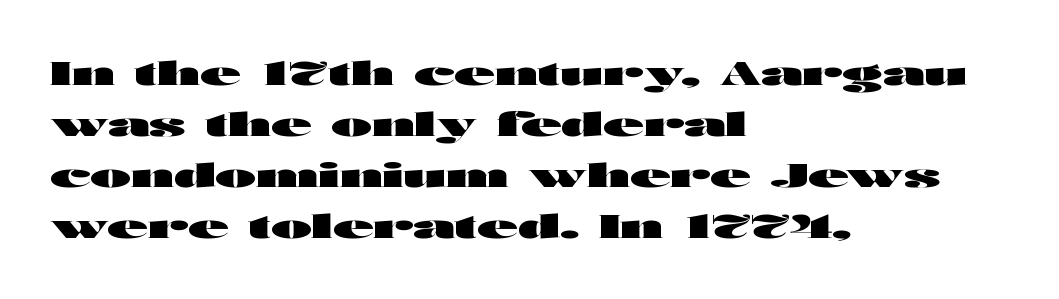
{"serif": "no", "italic": "no", "bold": "yes", "weight": "heavy", "width": "wide", "stroke_contrast": "high", "x_height": "medium", "monospaced": "no", "underline": "no", "align": "left", "line_spacing": "normal", "line_spacing_ratio": 1.55, "letter_spacing": "normal", "letter_spacing_em": 0.0, "glyph_px": 33}
